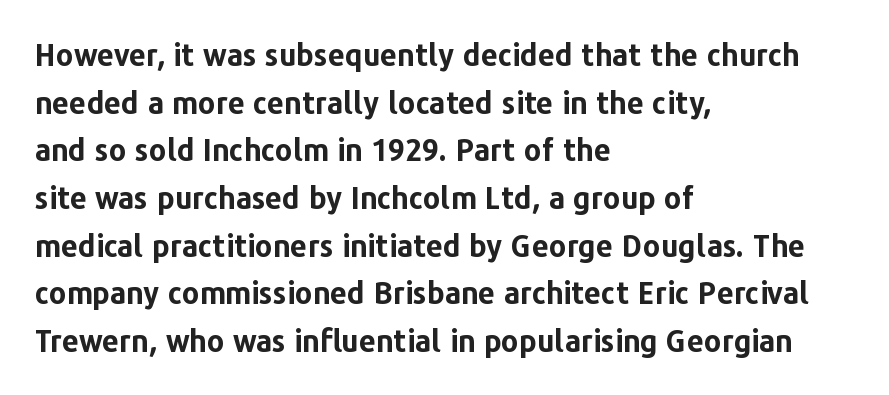
Just letters on the line, the space beneath them empty. The lettering holds an erect, upright posture throughout. This is heavy type, rendered in bold. Casual observation: everything's shoved over to the left. Letter spacing: default. The font family rendered here belongs to the sans-serif group.
